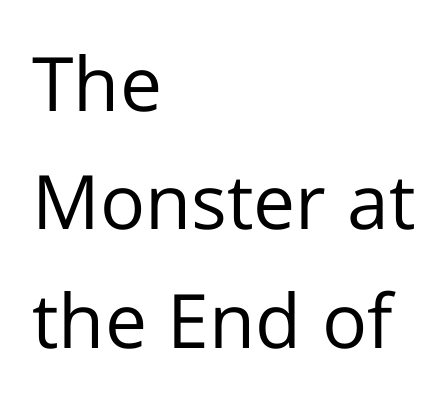
The image shows 75 px regular-weight sans-serif type, upright; set left-aligned, normal line spacing (1.58x), normal letter spacing, not underlined; low stroke contrast and a medium x-height.
